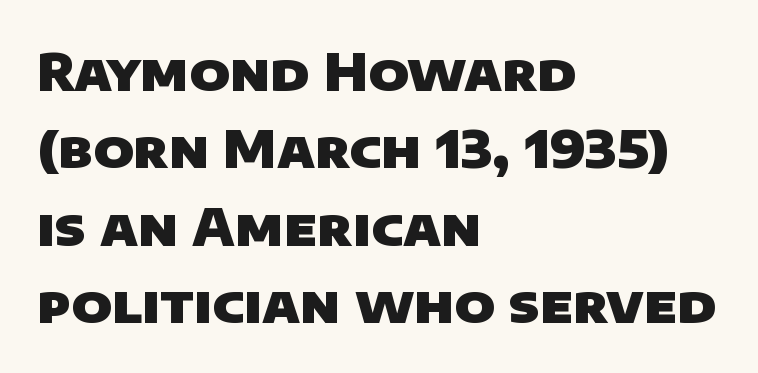
Q: Is the text bold? A: Yes.
Q: Is the typeface a serif or a sans-serif typeface? A: Sans-serif.
Q: Is the text underlined? A: No.
Q: How is the paragraph aligned? A: Left-aligned.
Q: Is the spacing between letters normal or unusually wide? A: Normal.
Q: Is the spacing between lines tight, normal or loose? A: Normal.
Q: Width (condensed, normal, or wide)? A: Normal.
Q: Stroke contrast? A: Low.
Q: x-height? A: Large.
Q: Monospaced? A: No.
